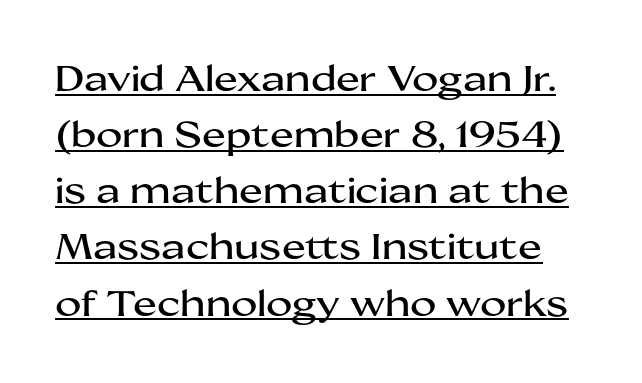
Q: Is the text italic (slanted)? A: No, it is upright.
Q: Is the text underlined? A: Yes.
Q: Is the spacing between letters normal or unusually wide? A: Normal.
Q: Is the spacing between lines tight, normal or loose? A: Normal.
Q: Width (condensed, normal, or wide)? A: Wide.
Q: Stroke contrast? A: Medium.
Q: x-height? A: Medium.
Q: Monospaced? A: No.
